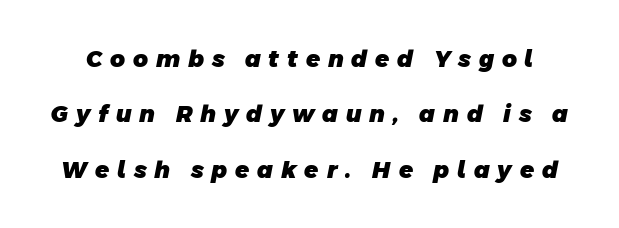
{"bold": "yes", "underline": "no", "line_spacing": "loose", "line_spacing_ratio": 2.41, "letter_spacing": "wide", "letter_spacing_em": 0.34, "glyph_px": 23}
